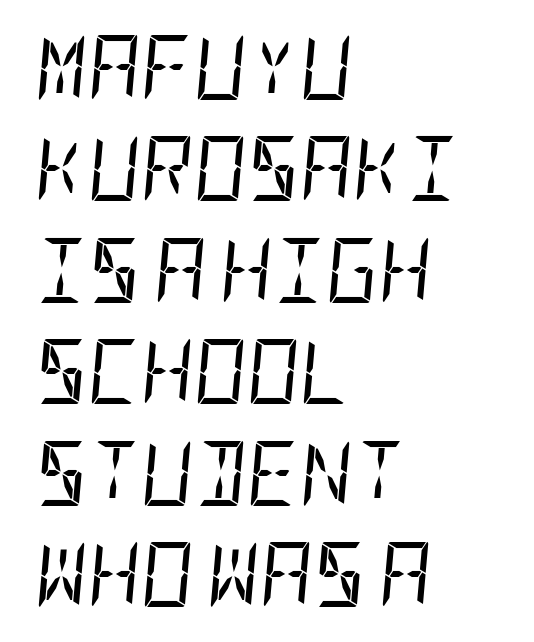
Q: Is the text bold? A: No.
Q: Is the text italic (slanted)? A: Yes, it leans right by about 5 degrees.
Q: Is the text underlined? A: No.
Q: How is the paragraph aligned? A: Left-aligned.
Q: Is the spacing between letters normal or unusually wide? A: Normal.
Q: Is the spacing between lines tight, normal or loose? A: Normal.
Q: Width (condensed, normal, or wide)? A: Condensed.
Q: Stroke contrast? A: Low.
Q: x-height? A: Large.
